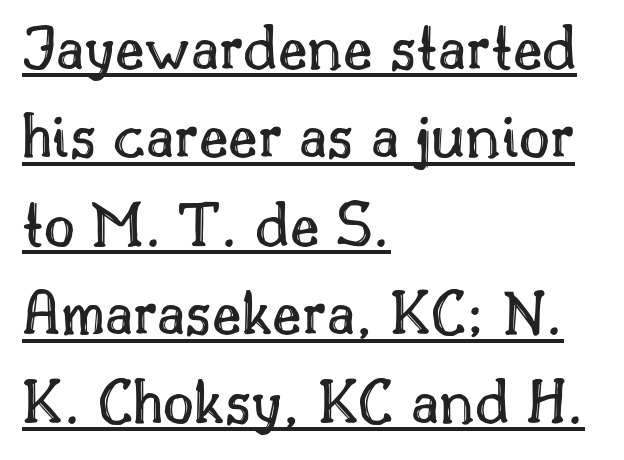
{"italic": "no", "width": "normal", "x_height": "small", "monospaced": "no", "underline": "yes", "align": "left", "line_spacing": "normal", "line_spacing_ratio": 1.32, "letter_spacing": "normal", "letter_spacing_em": 0.0, "glyph_px": 67}
